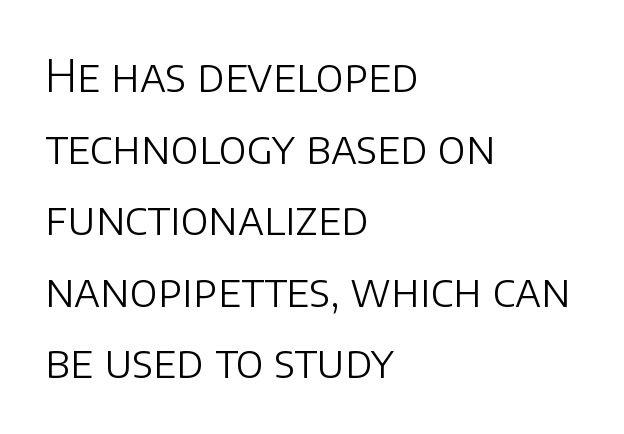
The image shows 45 px light sans-serif type, upright; set left-aligned, normal line spacing (1.59x), normal letter spacing, not underlined; low stroke contrast and a large x-height.
